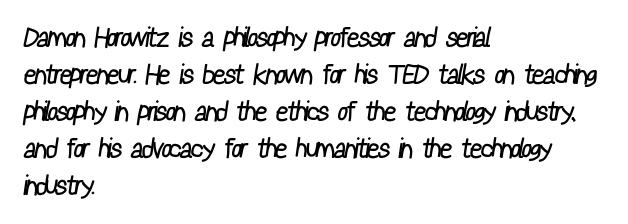
The passage shown is not underscored anywhere. The typesetter chose a ragged-right arrangement here. Letters have the restrained weight of plain body copy at most. Default kerning and tracking; the words read as compact shapes.
